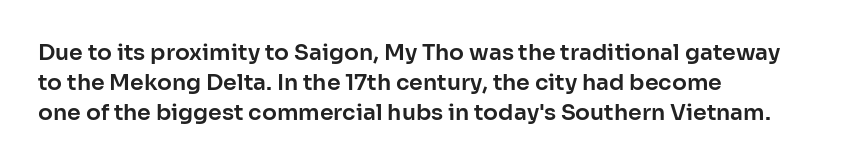
{"italic": "no", "underline": "no", "align": "left", "line_spacing": "normal", "line_spacing_ratio": 1.37, "letter_spacing": "normal", "letter_spacing_em": 0.0, "glyph_px": 22}
